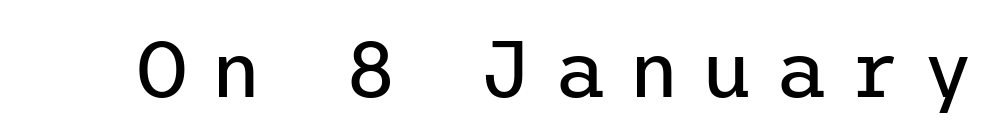
The image shows 80 px regular-weight sans-serif type, upright; set unusually wide letter spacing (+0.27 em), not underlined; low stroke contrast and a medium x-height.
